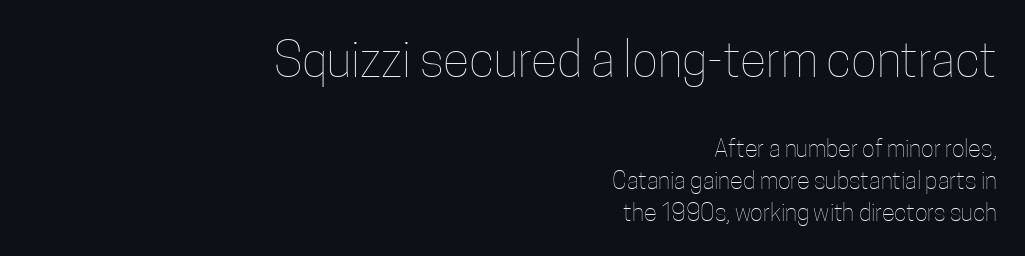
Q: Is the text bold? A: No.
Q: Is the text italic (slanted)? A: No, it is upright.
Q: Is the text underlined? A: No.
Q: How is the paragraph aligned? A: Right-aligned.
Q: Is the spacing between letters normal or unusually wide? A: Normal.
Q: Is the spacing between lines tight, normal or loose? A: Normal.
Q: Which block of text is set in a larger size, the first (top) or the second (bottom)? A: The first (top) one.
Q: Width (condensed, normal, or wide)? A: Condensed.
Q: Stroke contrast? A: Low.
Q: x-height? A: Medium.
Q: Monospaced? A: No.
